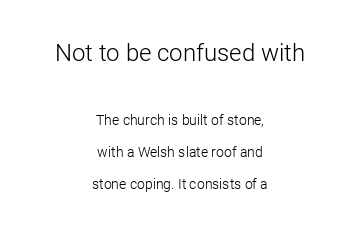
Unbolded letterforms with no extra heft. It's the straight-up-and-down kind of type. Does extra space separate the letters? No, they use regular spacing. Top chunk: large. Bottom chunk: small. The passage shown is not underscored anywhere. The rag falls on both sides of this text block equally.
